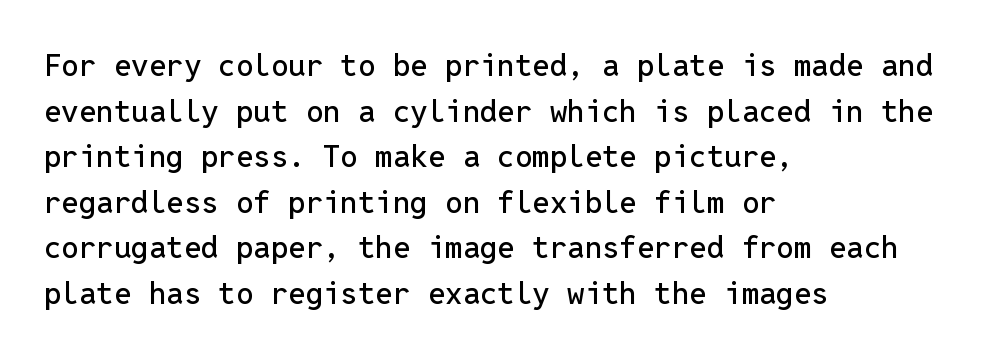
Q: Is the text italic (slanted)? A: No, it is upright.
Q: Is the typeface a serif or a sans-serif typeface? A: Sans-serif.
Q: Is the text underlined? A: No.
Q: How is the paragraph aligned? A: Left-aligned.
Q: Is the spacing between letters normal or unusually wide? A: Normal.
Q: Is the spacing between lines tight, normal or loose? A: Normal.
Q: Width (condensed, normal, or wide)? A: Normal.
Q: Stroke contrast? A: Low.
Q: x-height? A: Medium.
Q: Monospaced? A: Yes.
